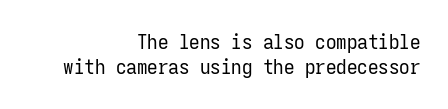
Q: Is the text bold? A: No.
Q: Is the text italic (slanted)? A: No, it is upright.
Q: Is the text underlined? A: No.
Q: How is the paragraph aligned? A: Right-aligned.
Q: Is the spacing between letters normal or unusually wide? A: Normal.
